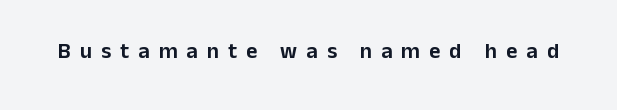
{"italic": "no", "underline": "no", "letter_spacing": "wide", "letter_spacing_em": 0.41, "glyph_px": 22}
